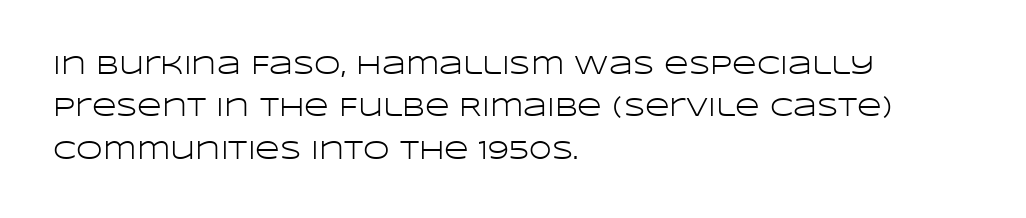
{"italic": "no", "bold": "no", "underline": "no", "align": "left", "line_spacing": "normal", "line_spacing_ratio": 1.57, "letter_spacing": "normal", "letter_spacing_em": 0.0, "glyph_px": 27}
